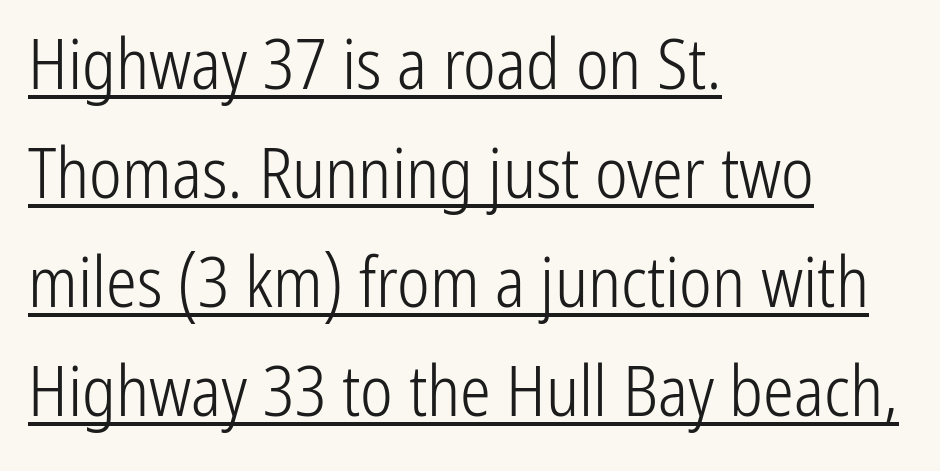
Q: Is the text bold? A: No.
Q: Is the text italic (slanted)? A: No, it is upright.
Q: Is the typeface a serif or a sans-serif typeface? A: Sans-serif.
Q: Is the text underlined? A: Yes.
Q: How is the paragraph aligned? A: Left-aligned.
Q: Is the spacing between letters normal or unusually wide? A: Normal.
Q: Is the spacing between lines tight, normal or loose? A: Normal.
Q: Width (condensed, normal, or wide)? A: Condensed.
Q: Stroke contrast? A: Low.
Q: x-height? A: Medium.
Q: Monospaced? A: No.
